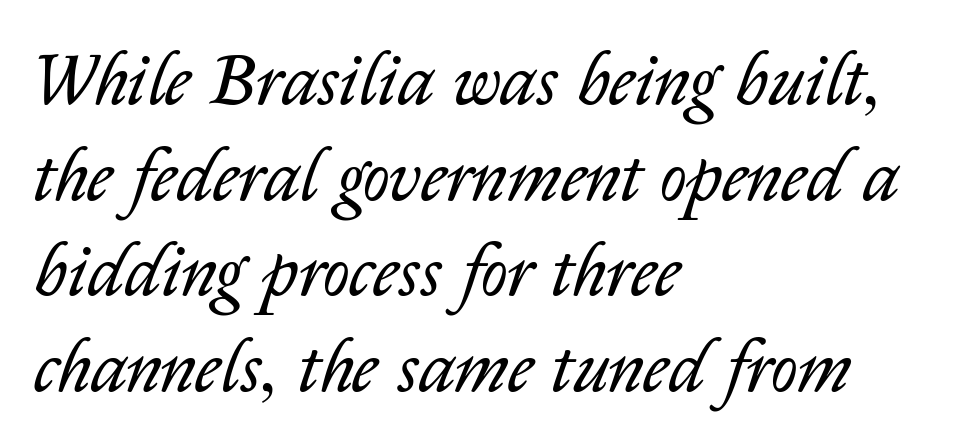
The image shows 73 px regular-weight type, italic (leaning right); set left-aligned, normal line spacing (1.31x), normal letter spacing, not underlined; low stroke contrast and a medium x-height.
